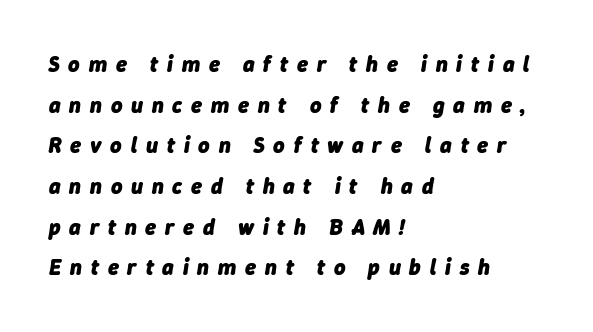
{"italic": "yes", "lean": "right", "slant_degrees": 9, "bold": "yes", "underline": "no", "align": "left", "line_spacing_ratio": 1.85, "letter_spacing": "wide", "letter_spacing_em": 0.4, "glyph_px": 22}
